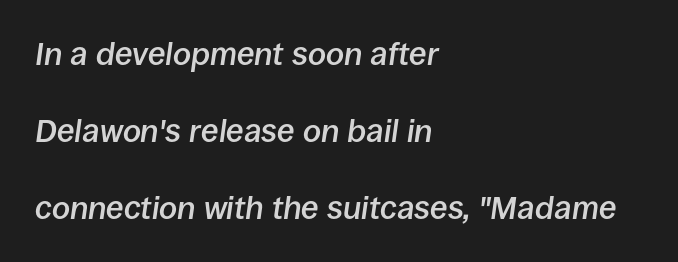
{"italic": "yes", "lean": "right", "slant_degrees": 8, "bold": "semi", "weight": "semibold", "width": "normal", "stroke_contrast": "low", "x_height": "large", "monospaced": "no", "underline": "no", "align": "left", "line_spacing": "loose", "line_spacing_ratio": 2.4, "letter_spacing": "normal", "letter_spacing_em": 0.0, "glyph_px": 32}
